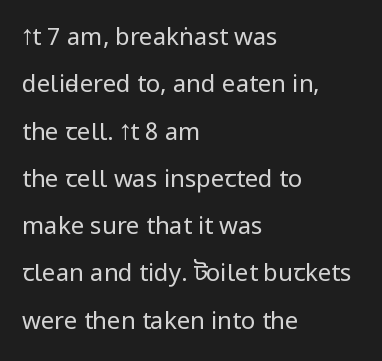
The image shows 24 px text type, upright; set left-aligned, loose line spacing (1.97x), normal letter spacing, not underlined.
